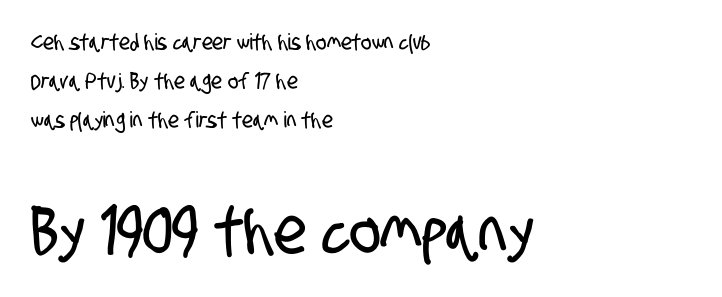
Each letter keeps its own natural width here, so spacing adapts to shape. This sample uses a sans-serif face. Visually, the bottom section dominates because its glyphs are scaled up. Anything drawn beneath the words? Only blank space.
